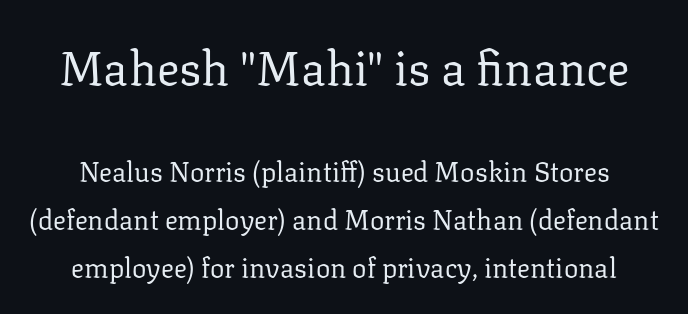
Q: Is the text bold? A: No.
Q: Is the text italic (slanted)? A: No, it is upright.
Q: Is the typeface a serif or a sans-serif typeface? A: Serif.
Q: Is the text underlined? A: No.
Q: Is the spacing between letters normal or unusually wide? A: Normal.
Q: Which block of text is set in a larger size, the first (top) or the second (bottom)? A: The first (top) one.
Q: Width (condensed, normal, or wide)? A: Normal.
Q: Stroke contrast? A: Low.
Q: x-height? A: Medium.
Q: Monospaced? A: No.
